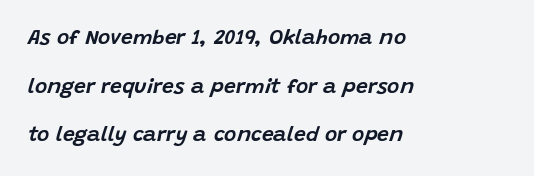
{"italic": "yes", "lean": "right", "slant_degrees": 15, "underline": "no", "align": "left", "line_spacing": "loose", "line_spacing_ratio": 2.32, "letter_spacing": "normal", "letter_spacing_em": 0.0, "glyph_px": 21}
